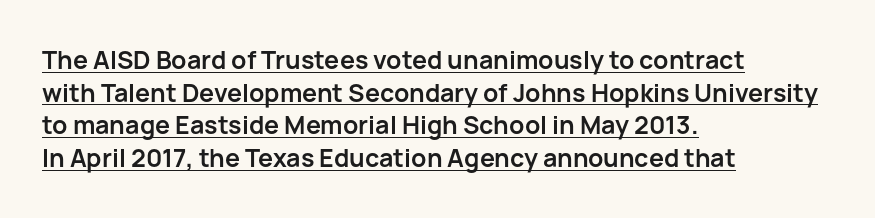
The image shows 25 px bold type, upright; set left-aligned, normal line spacing (1.31x), normal letter spacing, underlined.
